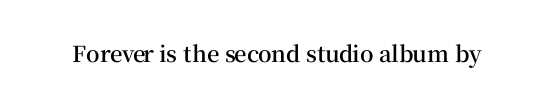
There is no visible air inserted between adjacent glyphs. The characters look somewhat weighty, a semibold short of true bold. Check the space under the baseline: it is left empty. Ascenders rise straight up at ninety degrees.
